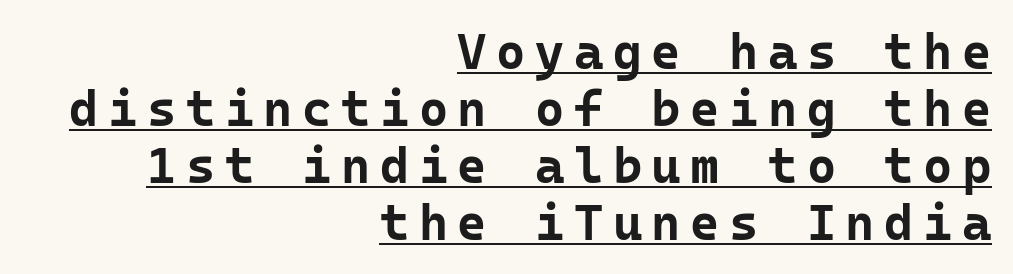
The image shows 50 px bold sans-serif type, upright, monospaced; set right-aligned, tight line spacing (1.14x), underlined; low stroke contrast and a medium x-height.
